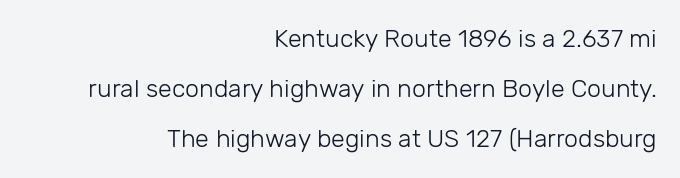
{"italic": "no", "bold": "no", "underline": "no", "align": "right", "line_spacing": "loose", "line_spacing_ratio": 2.01, "letter_spacing": "normal", "letter_spacing_em": 0.0, "glyph_px": 25}
